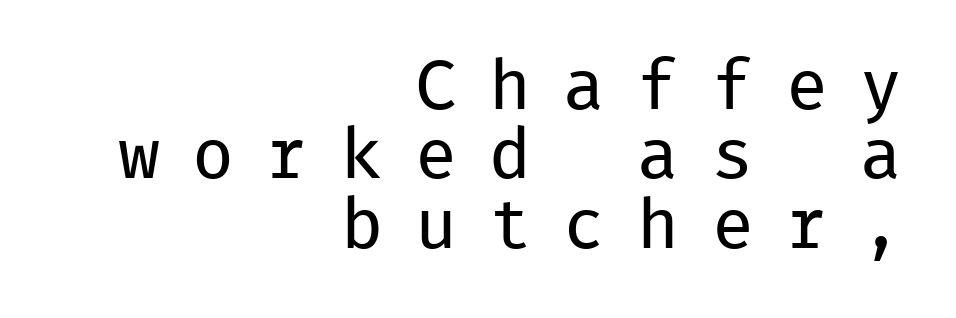
Q: Is the text bold? A: No.
Q: Is the text italic (slanted)? A: No, it is upright.
Q: Is the typeface a serif or a sans-serif typeface? A: Sans-serif.
Q: Is the text underlined? A: No.
Q: How is the paragraph aligned? A: Right-aligned.
Q: Is the spacing between letters normal or unusually wide? A: Unusually wide.
Q: Is the spacing between lines tight, normal or loose? A: Tight.
Q: Width (condensed, normal, or wide)? A: Normal.
Q: Stroke contrast? A: Low.
Q: x-height? A: Medium.
Q: Monospaced? A: Yes.
